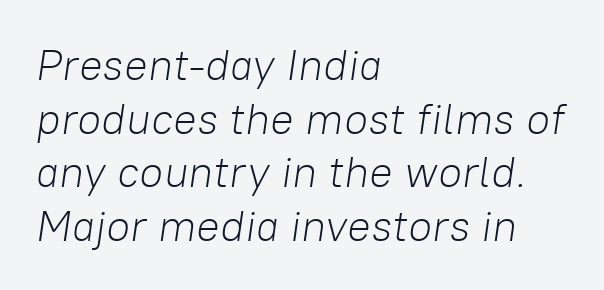
{"italic": "yes", "lean": "right", "slant_degrees": 8, "bold": "no", "weight": "light", "width": "normal", "stroke_contrast": "low", "x_height": "medium", "monospaced": "no", "underline": "no", "align": "left", "line_spacing_ratio": 1.22, "letter_spacing": "normal", "letter_spacing_em": 0.0, "glyph_px": 44}
